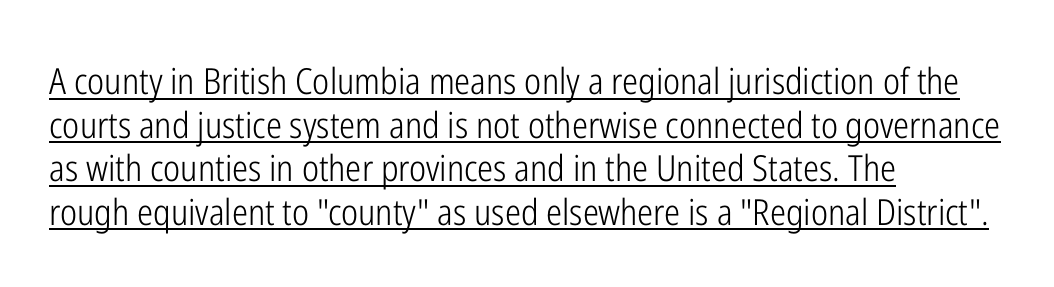
{"serif": "no", "italic": "no", "bold": "no", "weight": "light", "width": "condensed", "stroke_contrast": "low", "x_height": "medium", "monospaced": "no", "underline": "yes", "align": "left", "line_spacing_ratio": 1.21, "letter_spacing": "normal", "letter_spacing_em": 0.0, "glyph_px": 36}
